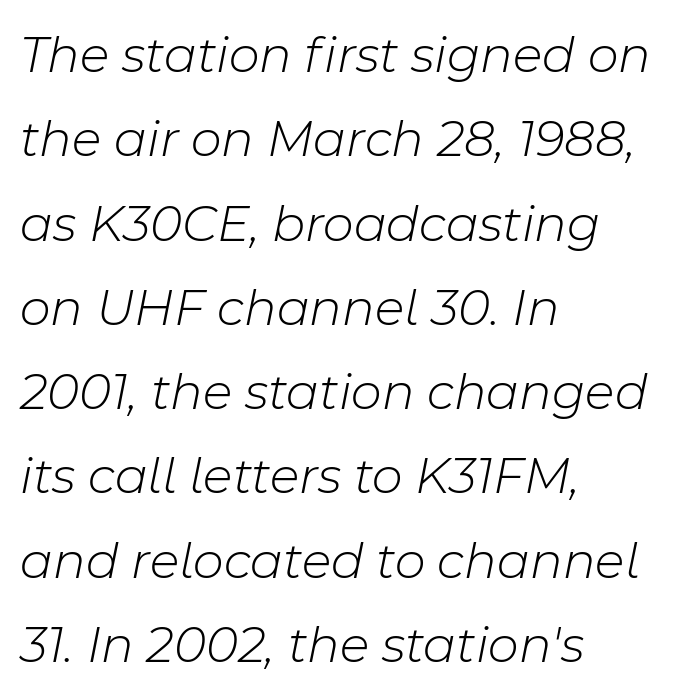
{"italic": "yes", "lean": "right", "slant_degrees": 11, "bold": "no", "weight": "light", "width": "normal", "stroke_contrast": "low", "x_height": "medium", "monospaced": "no", "underline": "no", "align": "left", "line_spacing": "normal", "line_spacing_ratio": 1.59, "letter_spacing": "normal", "letter_spacing_em": 0.0, "glyph_px": 53}
